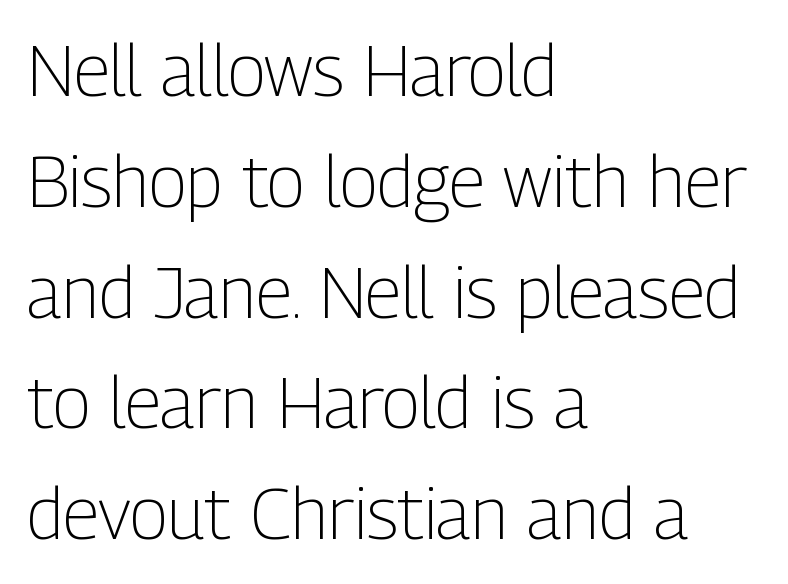
Here the designer chose a conventional face with non-uniform glyph widths. Characters remain perfectly vertical along every line. Any mark beneath the type? The region is blank. The face used here is rendered with its standard letterfit.
